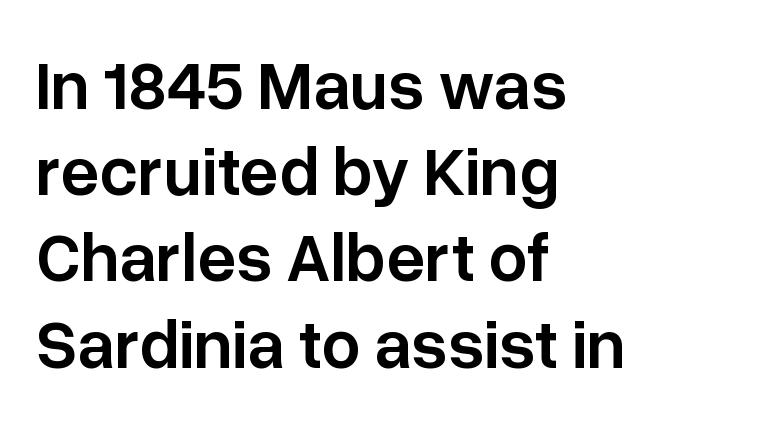
Q: Is the text bold? A: Semi-bold.
Q: Is the text italic (slanted)? A: No, it is upright.
Q: Is the typeface a serif or a sans-serif typeface? A: Sans-serif.
Q: Is the text underlined? A: No.
Q: How is the paragraph aligned? A: Left-aligned.
Q: Is the spacing between letters normal or unusually wide? A: Normal.
Q: Is the spacing between lines tight, normal or loose? A: Normal.
Q: Width (condensed, normal, or wide)? A: Normal.
Q: Stroke contrast? A: Low.
Q: x-height? A: Medium.
Q: Monospaced? A: No.
